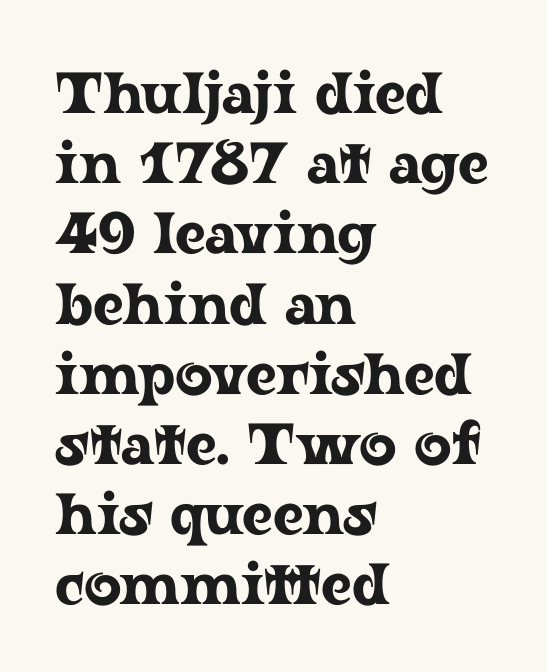
{"serif": "yes", "italic": "no", "width": "wide", "stroke_contrast": "low", "x_height": "medium", "monospaced": "no", "underline": "no", "align": "left", "line_spacing_ratio": 1.21, "letter_spacing": "normal", "letter_spacing_em": 0.0, "glyph_px": 58}
